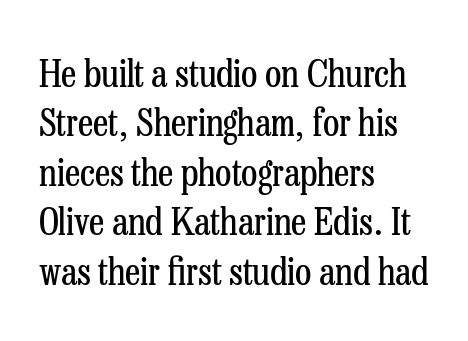
{"serif": "yes", "italic": "no", "bold": "no", "weight": "regular", "width": "condensed", "stroke_contrast": "low", "x_height": "medium", "monospaced": "no", "underline": "no", "align": "left", "line_spacing": "normal", "line_spacing_ratio": 1.3, "letter_spacing": "normal", "letter_spacing_em": 0.0, "glyph_px": 38}
